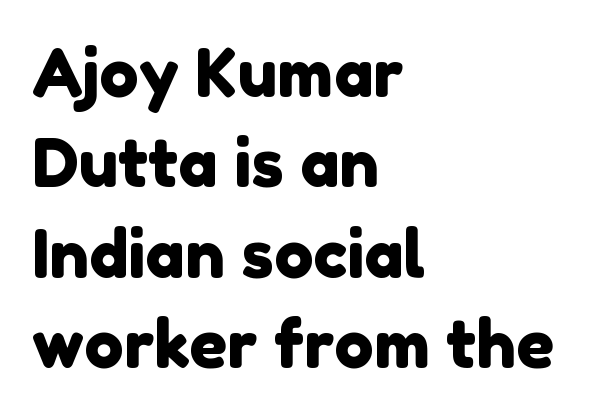
The image shows 66 px sans-serif type; set left-aligned, normal line spacing (1.37x), normal letter spacing, not underlined; low stroke contrast and a medium x-height.
